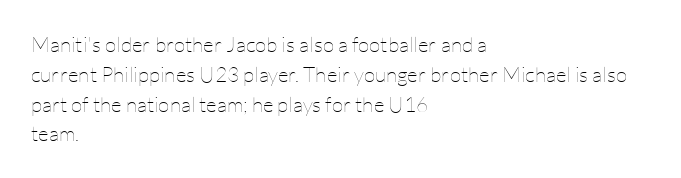
{"italic": "no", "bold": "no", "underline": "no", "align": "left", "line_spacing": "normal", "line_spacing_ratio": 1.42, "letter_spacing": "normal", "letter_spacing_em": 0.0, "glyph_px": 21}
